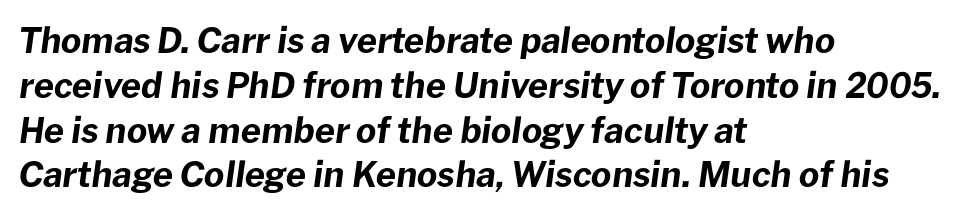
A normal amount of white space separates one row of letters from the next. Plain, unruled lines of type. The rendering uses natural spacing where letterforms have individual widths. Each line starts at the same left margin while the right side varies.
